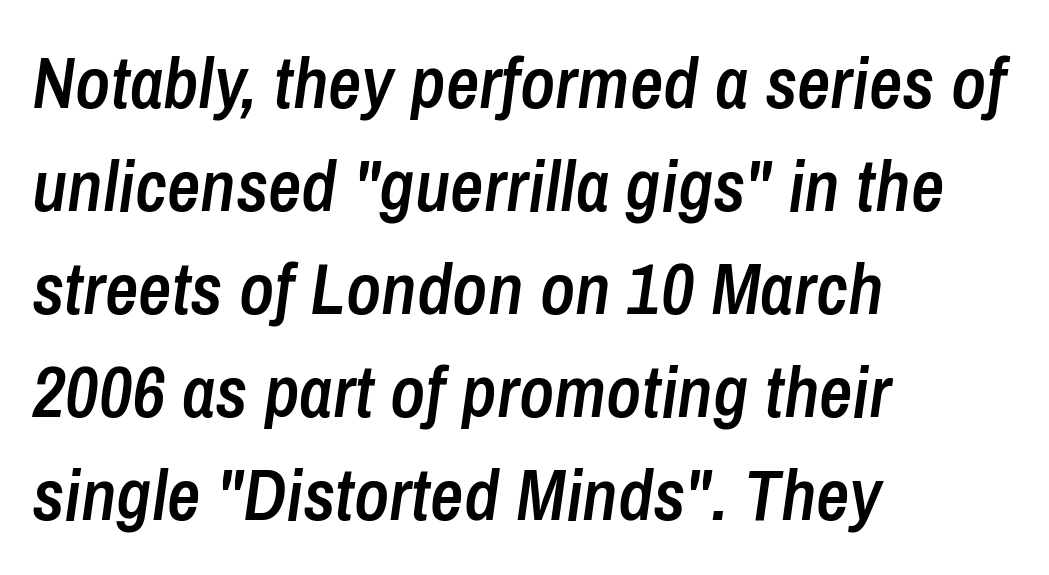
Q: Is the text bold? A: Semi-bold.
Q: Is the text italic (slanted)? A: Yes, it leans right by about 8 degrees.
Q: Is the text underlined? A: No.
Q: How is the paragraph aligned? A: Left-aligned.
Q: Is the spacing between letters normal or unusually wide? A: Normal.
Q: Is the spacing between lines tight, normal or loose? A: Normal.
Q: Width (condensed, normal, or wide)? A: Condensed.
Q: Stroke contrast? A: Low.
Q: x-height? A: Medium.
Q: Monospaced? A: No.
